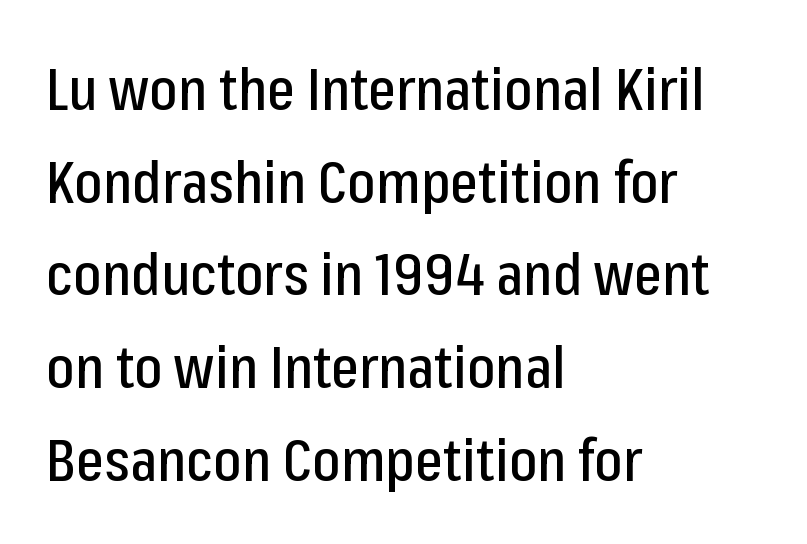
The image shows 59 px condensed sans-serif type, upright; set left-aligned, normal line spacing (1.57x), normal letter spacing, not underlined; low stroke contrast and a medium x-height.
